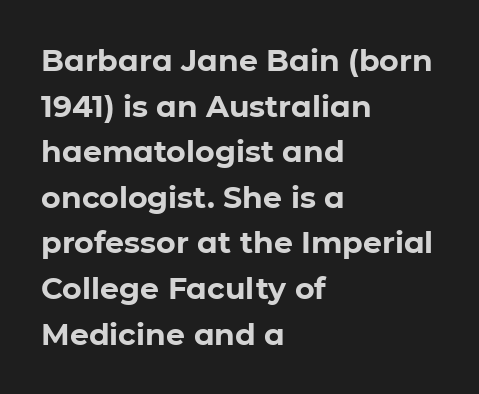
The image shows 30 px bold sans-serif type, upright; set left-aligned, normal line spacing (1.52x), normal letter spacing, not underlined; low stroke contrast and a medium x-height.
